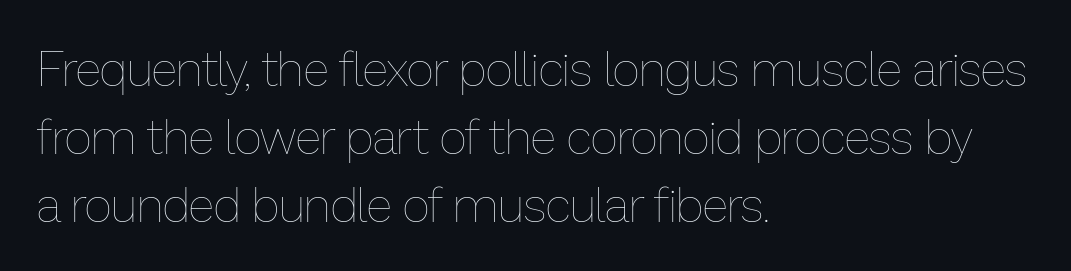
{"italic": "no", "bold": "no", "weight": "thin", "width": "normal", "stroke_contrast": "low", "x_height": "medium", "monospaced": "no", "underline": "no", "align": "left", "line_spacing": "normal", "line_spacing_ratio": 1.42, "letter_spacing": "normal", "letter_spacing_em": 0.0, "glyph_px": 48}
